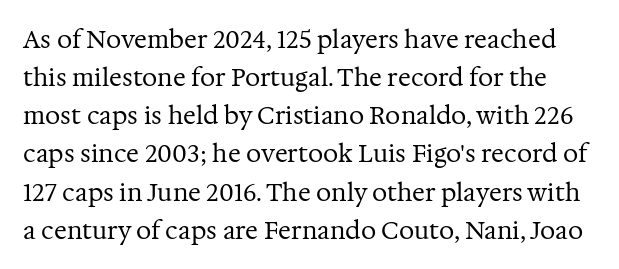
You could call the tracking neutral — neither tight nor loose. The letterforms sit at book weight or below. Leading: standard. Designer's note — italics off, roman on. Any mark beneath the type? The region is blank.
